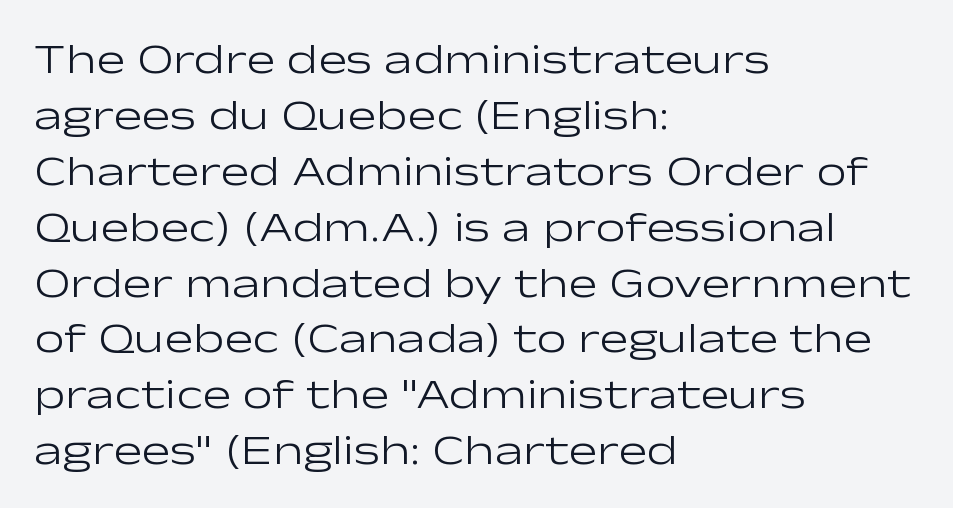
{"serif": "no", "italic": "no", "bold": "no", "weight": "light", "width": "wide", "stroke_contrast": "low", "x_height": "medium", "monospaced": "no", "underline": "no", "align": "left", "line_spacing": "normal", "line_spacing_ratio": 1.3, "letter_spacing": "normal", "letter_spacing_em": 0.0, "glyph_px": 43}
